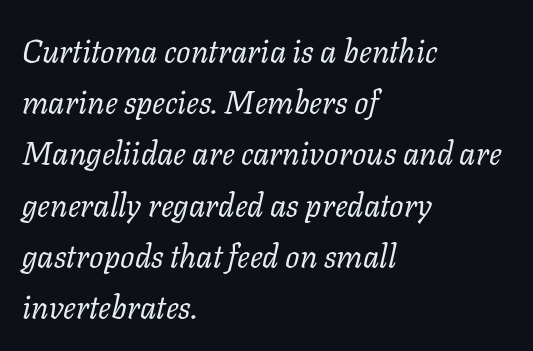
Q: Is the text bold? A: No.
Q: Is the text italic (slanted)? A: Yes, it leans right by about 11 degrees.
Q: Is the typeface a serif or a sans-serif typeface? A: Serif.
Q: Is the text underlined? A: No.
Q: How is the paragraph aligned? A: Left-aligned.
Q: Is the spacing between letters normal or unusually wide? A: Normal.
Q: Is the spacing between lines tight, normal or loose? A: Normal.
Q: Width (condensed, normal, or wide)? A: Normal.
Q: Stroke contrast? A: Low.
Q: x-height? A: Medium.
Q: Monospaced? A: No.
